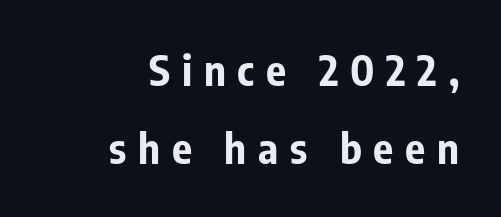
{"serif": "no", "italic": "no", "bold": "yes", "weight": "bold", "width": "condensed", "stroke_contrast": "low", "x_height": "medium", "monospaced": "no", "underline": "no", "align": "right", "line_spacing_ratio": 1.86, "letter_spacing": "wide", "letter_spacing_em": 0.28, "glyph_px": 42}
